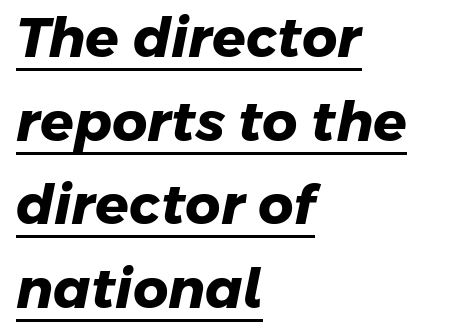
The image shows 55 px heavy sans-serif type; set left-aligned, normal line spacing (1.52x), normal letter spacing, underlined; low stroke contrast and a medium x-height.
